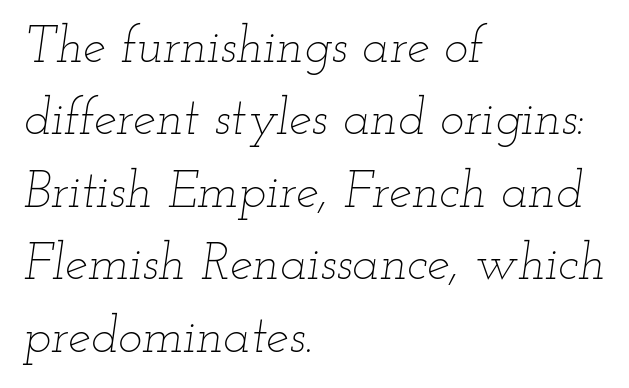
The image shows 51 px thin, wide type, italic (leaning right); set left-aligned, normal line spacing (1.42x), normal letter spacing, not underlined; low stroke contrast and a small x-height.
